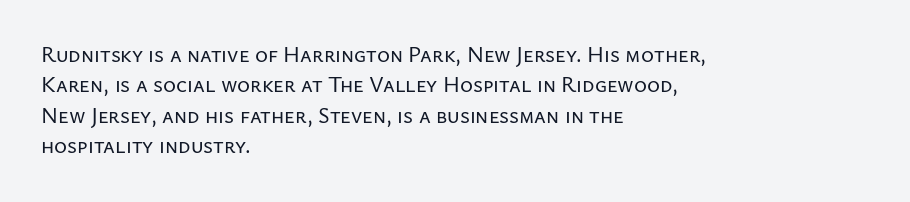
The image shows 22 px text type, upright; set left-aligned, normal line spacing (1.38x), normal letter spacing, not underlined.
